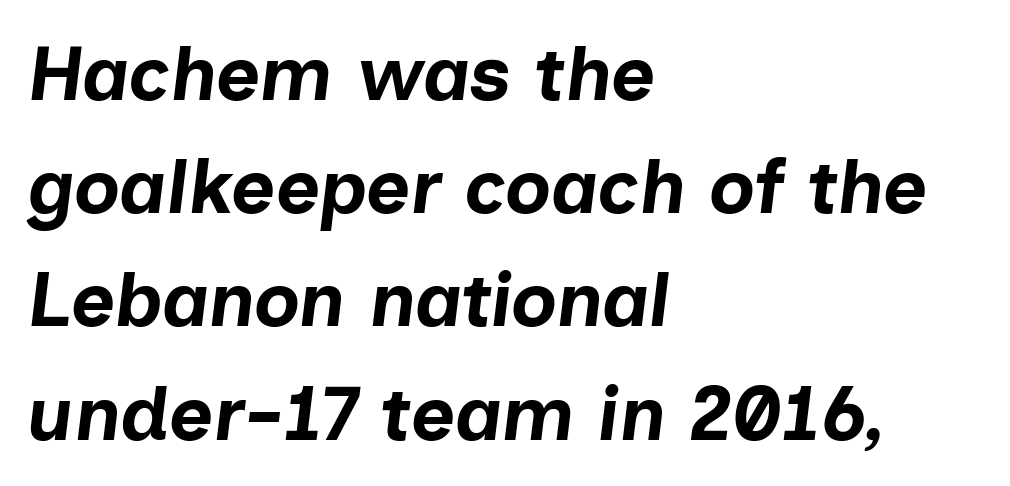
The image shows 76 px bold type, italic (leaning right); set left-aligned, normal line spacing (1.49x), normal letter spacing, not underlined; low stroke contrast and a medium x-height.
